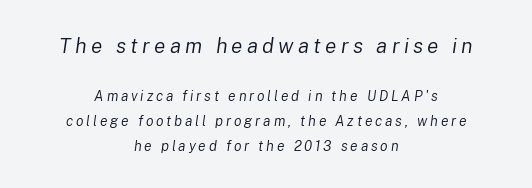
You get the large type first, then a drop to smaller type. Nothing heavy about these letters — not bold at all. The letters are slanted; this is an italic face. Does the copy run flush right? No — it is centered line by line. The space beneath each line is pristine and unruled. Between one letter and the next there's a generous, obvious gap.
